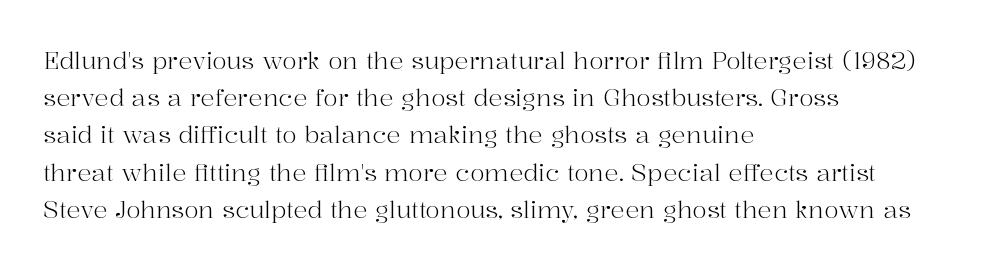
Q: Is the text bold? A: No.
Q: Is the text italic (slanted)? A: No, it is upright.
Q: Is the text underlined? A: No.
Q: How is the paragraph aligned? A: Left-aligned.
Q: Is the spacing between letters normal or unusually wide? A: Normal.
Q: Is the spacing between lines tight, normal or loose? A: Normal.
